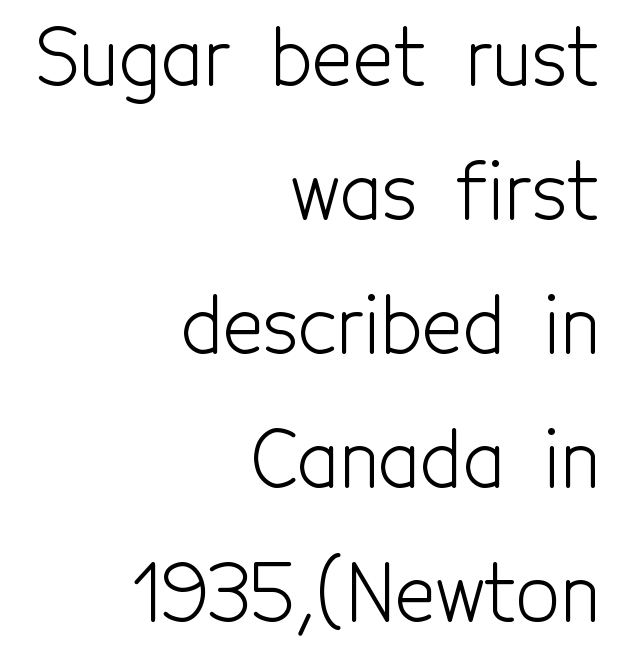
No italicization has been applied; the sample stays upright. Reading down the block, your eye finds every line finishing at a fixed right position. The glyphs in this specimen are sans serif. Honestly, the letter spacing is just normal — you wouldn't notice it. Bare-footed words on every line. Looks like regular typesetting: each glyph gets only the width it needs.
